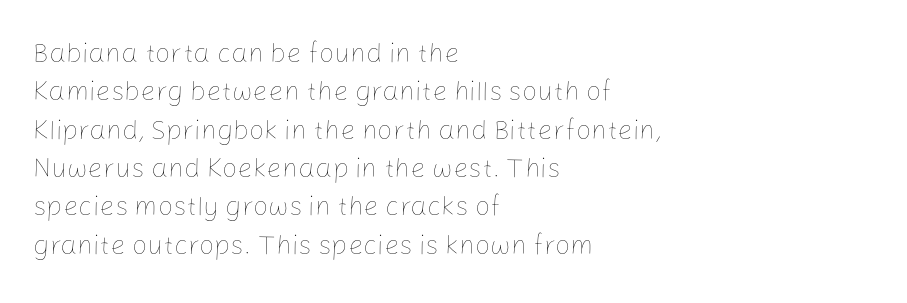
Every row of glyphs begins at an identical x-position on the left. A roman cut, with each character standing at attention. Does the leading feel generous? No, just average. The tracking reads as untouched default to a designer's eye.
